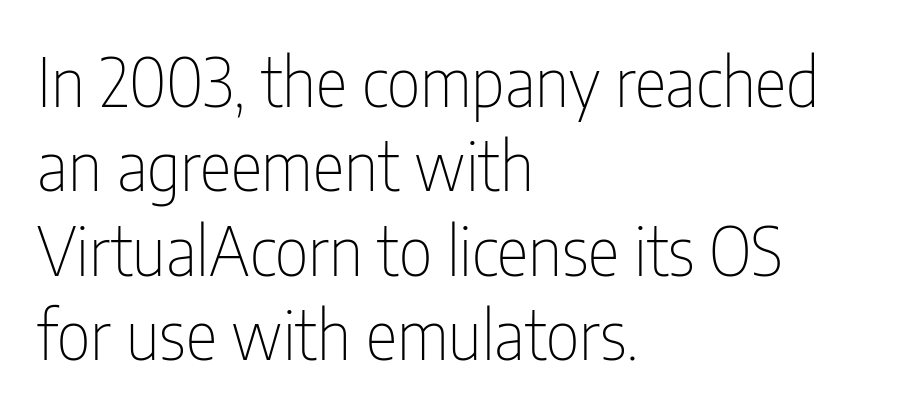
{"serif": "no", "italic": "no", "bold": "no", "weight": "thin", "width": "condensed", "stroke_contrast": "low", "x_height": "medium", "monospaced": "no", "underline": "no", "align": "left", "line_spacing": "normal", "line_spacing_ratio": 1.26, "letter_spacing": "normal", "letter_spacing_em": 0.0, "glyph_px": 67}
